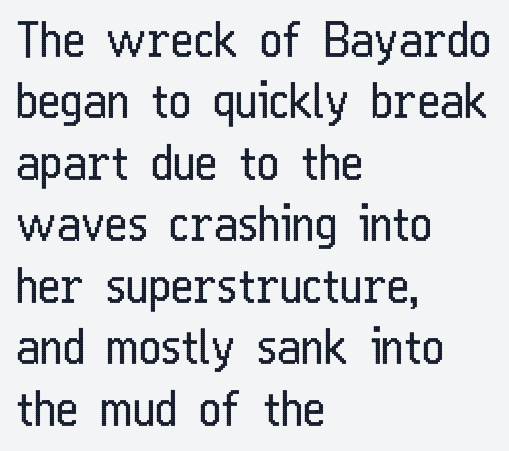
Does extra space separate the letters? No, they use regular spacing. Stroke terminals: plain, sans-serif. The strip under each line holds only bare page. Characters remain perfectly vertical along every line. Successive baselines arrive at the customary interval.
